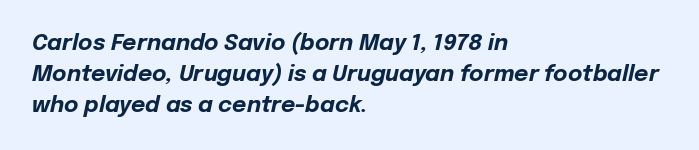
{"italic": "yes", "lean": "right", "slant_degrees": 12, "bold": "yes", "underline": "no", "align": "left", "line_spacing": "normal", "line_spacing_ratio": 1.4, "letter_spacing": "normal", "letter_spacing_em": 0.0, "glyph_px": 22}
